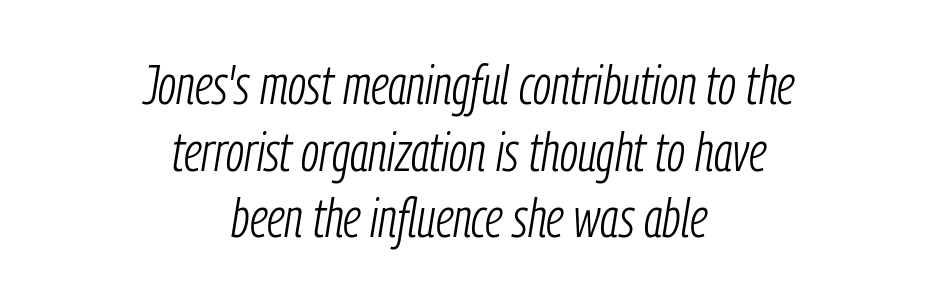
The image shows 55 px light, condensed type, italic (leaning right); set centered, line spacing 1.21x, normal letter spacing, not underlined; low stroke contrast and a medium x-height.
